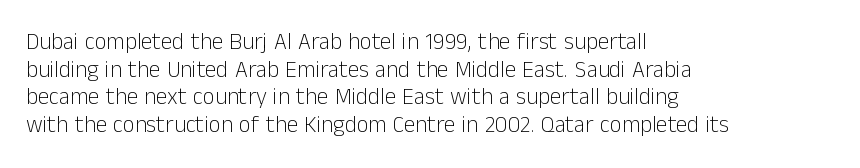
{"italic": "no", "bold": "no", "underline": "no", "align": "left", "line_spacing_ratio": 1.2, "letter_spacing": "normal", "letter_spacing_em": 0.0, "glyph_px": 23}
